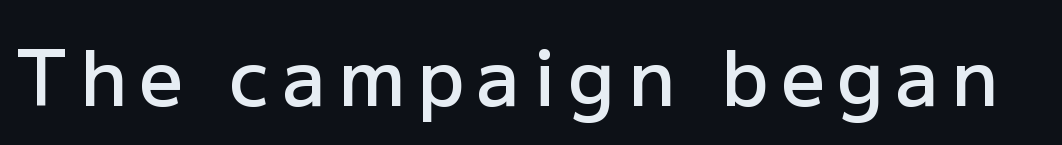
Its strokes are somewhat broadened, the hallmark of semibold type. The rendering shows plain stroke endings on the letterforms — a sans-serif design. Proportional: the letters do not fall into vertical columns. Descender tails drop into unmarked territory. The font's upright variant was chosen for this text.
